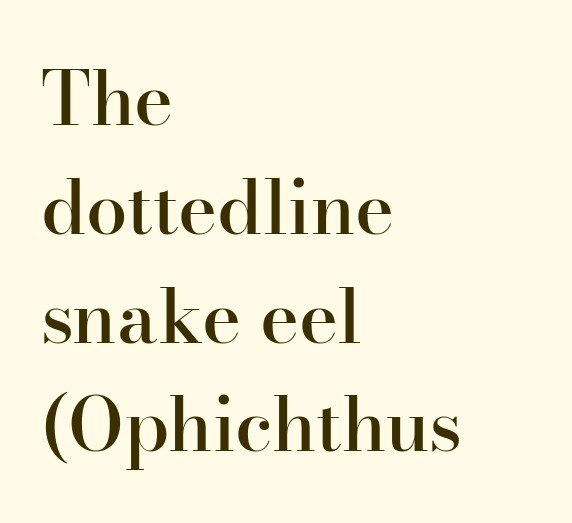
The image shows 74 px semibold serif type, upright; set left-aligned, normal line spacing (1.47x), normal letter spacing, not underlined; high stroke contrast and a small x-height.
